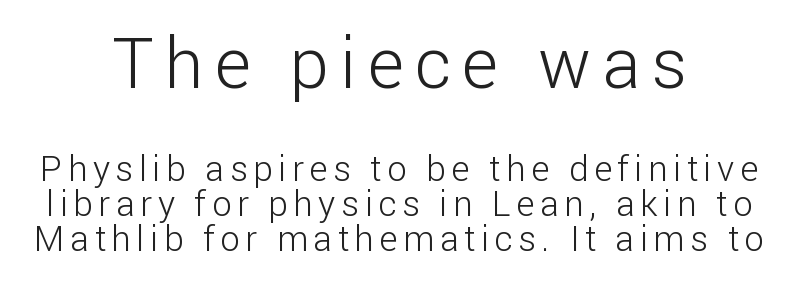
The image shows 70 px light sans-serif type, upright; set centered, tight line spacing (0.99x), not underlined; the first (top) block is 2.0x larger; low stroke contrast and a medium x-height.
